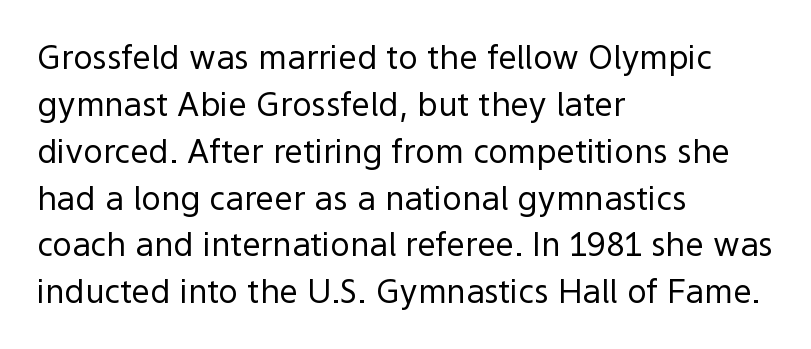
Think of a printed novel: that variable character pitch is what you see here. Summary of vertical rhythm: regular, with standard interline spacing. The setting favours the left margin, as ordinary paragraphs usually do. Italic: no, the glyphs are upright roman. Letterform terminals end flat and unadorned throughout the passage.
